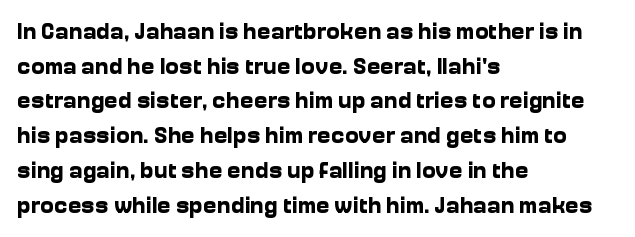
Every stem runs plumb, perpendicular to the baseline. The typesetting leans heavy: a genuine bold. Anything drawn beneath the words? Only blank space. The paragraph shown leans on its left margin. In terms of letterspacing, this is plain default setting. The space between consecutive lines is moderate.
